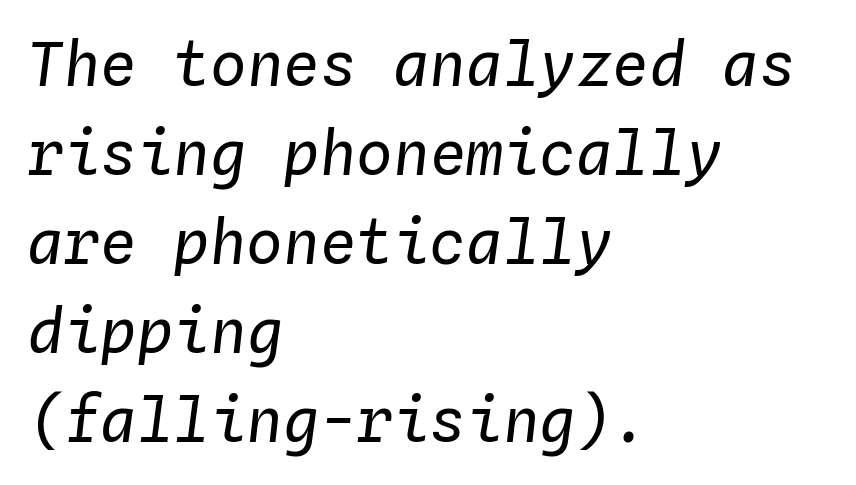
The image shows 61 px regular-weight type, italic (leaning right), monospaced; set left-aligned, normal line spacing (1.46x), normal letter spacing, not underlined; low stroke contrast and a medium x-height.
